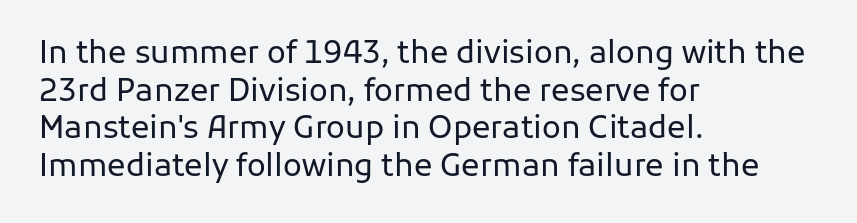
Grotesque or geometric, the face here clearly has no serifs. Weight: regular or lighter. The face used here is proportionally spaced, like ordinary book or web type. Type without underlining.
